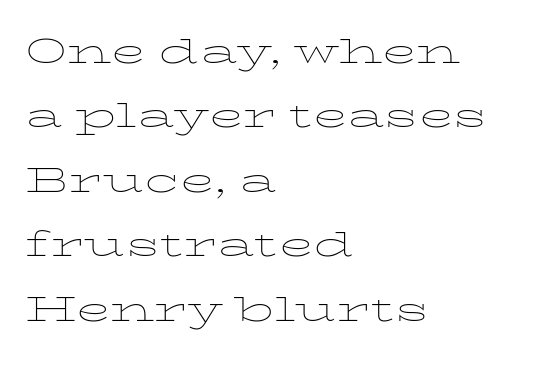
Q: Is the text bold? A: No.
Q: Is the text italic (slanted)? A: No, it is upright.
Q: Is the text underlined? A: No.
Q: How is the paragraph aligned? A: Left-aligned.
Q: Is the spacing between letters normal or unusually wide? A: Normal.
Q: Is the spacing between lines tight, normal or loose? A: Normal.
Q: Width (condensed, normal, or wide)? A: Wide.
Q: Stroke contrast? A: Low.
Q: x-height? A: Medium.
Q: Monospaced? A: No.
